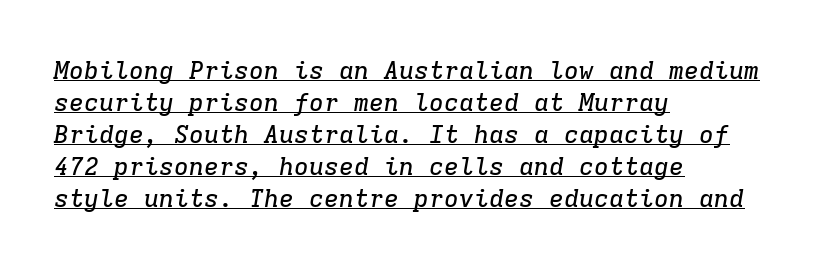
The image shows 25 px text type, italic (leaning right); set left-aligned, normal line spacing (1.28x), normal letter spacing, underlined.
